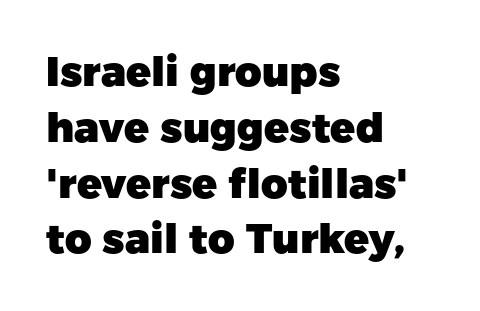
The image shows 41 px heavy sans-serif type, upright; set left-aligned, normal line spacing (1.36x), normal letter spacing, not underlined; low stroke contrast and a medium x-height.
